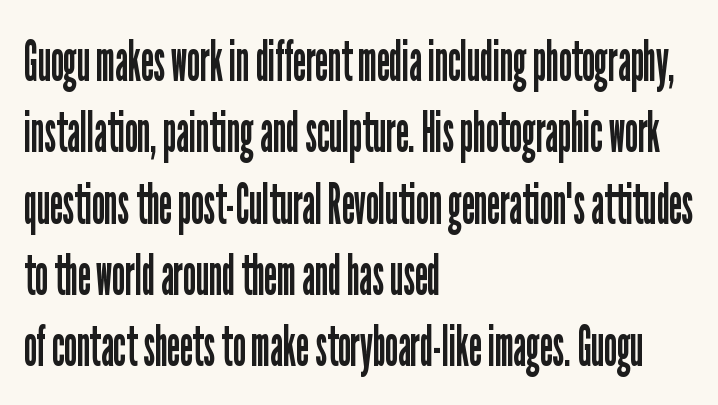
This sample has the flowing, uneven cadence of proportional lettering. A light-to-regular cut is what we see here. Only glyphs here, with clear space below each row. The letterforms sit shoulder to shoulder at normal distance.
